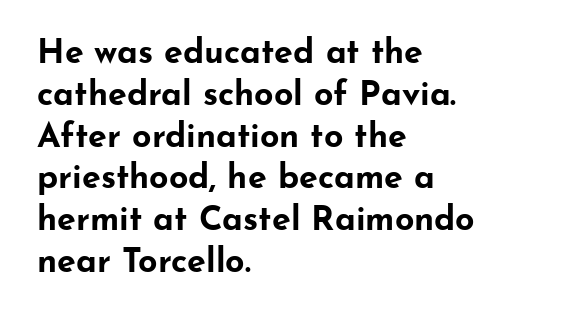
The specimen omits any rule beneath the text block's lines. Is the letter spacing exaggerated? No — it looks like the ordinary default. The rag falls on the right side of this text block. Vertical strokes here are truly vertical.
